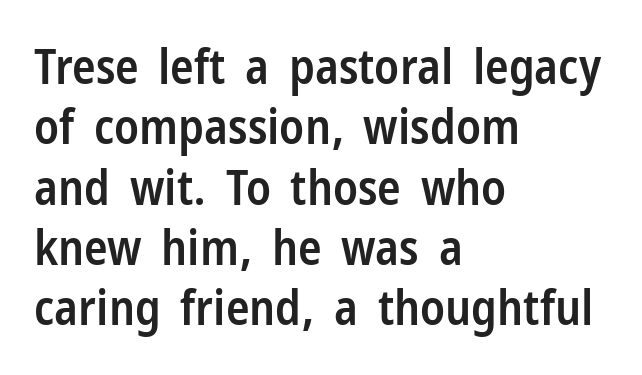
Q: Is the text bold? A: Semi-bold.
Q: Is the text italic (slanted)? A: No, it is upright.
Q: Is the typeface a serif or a sans-serif typeface? A: Sans-serif.
Q: Is the text underlined? A: No.
Q: How is the paragraph aligned? A: Left-aligned.
Q: Is the spacing between letters normal or unusually wide? A: Normal.
Q: Width (condensed, normal, or wide)? A: Condensed.
Q: Stroke contrast? A: Low.
Q: x-height? A: Medium.
Q: Monospaced? A: No.
